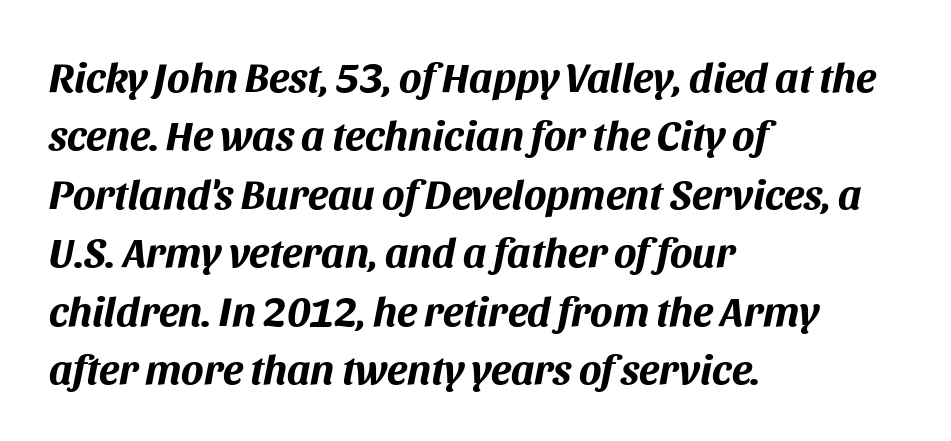
Q: Is the text bold? A: Yes.
Q: Is the text italic (slanted)? A: Yes, it leans right by about 11 degrees.
Q: Is the text underlined? A: No.
Q: How is the paragraph aligned? A: Left-aligned.
Q: Is the spacing between letters normal or unusually wide? A: Normal.
Q: Is the spacing between lines tight, normal or loose? A: Normal.
Q: Width (condensed, normal, or wide)? A: Normal.
Q: Stroke contrast? A: Medium.
Q: x-height? A: Large.
Q: Monospaced? A: No.
